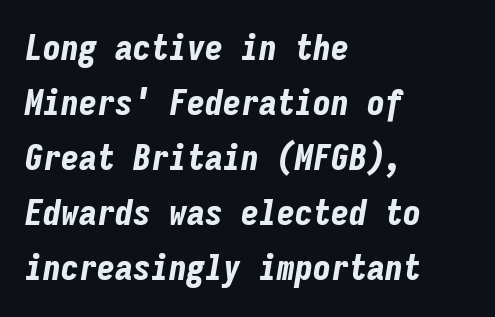
Default kerning and tracking; the words read as compact shapes. Lines of text with bare space underneath. Reading down the block, your eye returns to a fixed left position each line. The glyphs have the mass of a bold cut.
